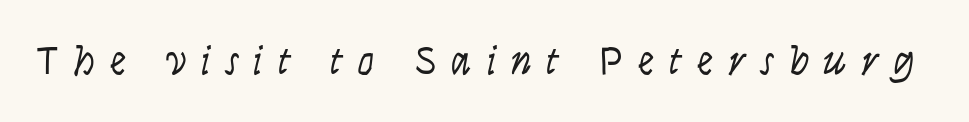
{"italic": "yes", "lean": "right", "slant_degrees": 9, "bold": "no", "weight": "light", "width": "condensed", "stroke_contrast": "low", "x_height": "large", "monospaced": "no", "underline": "no", "letter_spacing": "wide", "letter_spacing_em": 0.36, "glyph_px": 41}
